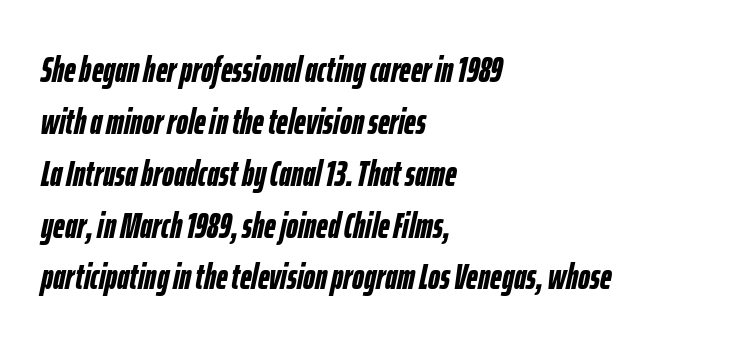
{"italic": "yes", "lean": "right", "slant_degrees": 12, "bold": "yes", "weight": "semibold", "width": "condensed", "stroke_contrast": "low", "x_height": "medium", "monospaced": "no", "underline": "no", "align": "left", "line_spacing": "normal", "line_spacing_ratio": 1.44, "letter_spacing": "normal", "letter_spacing_em": 0.0, "glyph_px": 36}
